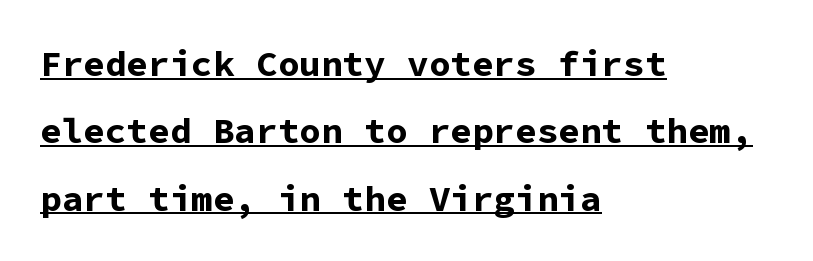
Q: Is the text bold? A: Yes.
Q: Is the text italic (slanted)? A: No, it is upright.
Q: Is the typeface a serif or a sans-serif typeface? A: Sans-serif.
Q: Is the text underlined? A: Yes.
Q: How is the paragraph aligned? A: Left-aligned.
Q: Is the spacing between letters normal or unusually wide? A: Normal.
Q: Width (condensed, normal, or wide)? A: Normal.
Q: Stroke contrast? A: Low.
Q: x-height? A: Medium.
Q: Monospaced? A: Yes.
